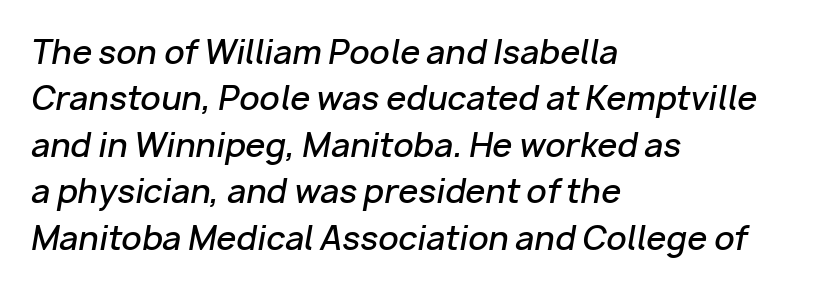
{"italic": "yes", "lean": "right", "slant_degrees": 10, "bold": "semi", "weight": "semibold", "width": "normal", "stroke_contrast": "low", "x_height": "medium", "monospaced": "no", "underline": "no", "align": "left", "line_spacing": "normal", "line_spacing_ratio": 1.45, "letter_spacing": "normal", "letter_spacing_em": 0.0, "glyph_px": 32}
